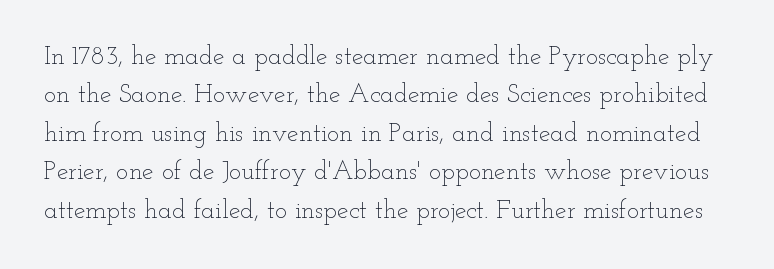
The image shows 26 px text type, upright; set normal line spacing (1.48x), normal letter spacing, not underlined.
